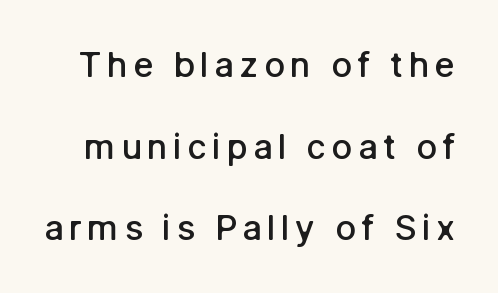
The image shows 35 px semibold sans-serif type, upright; set loose line spacing (2.33x), not underlined; low stroke contrast and a medium x-height.
